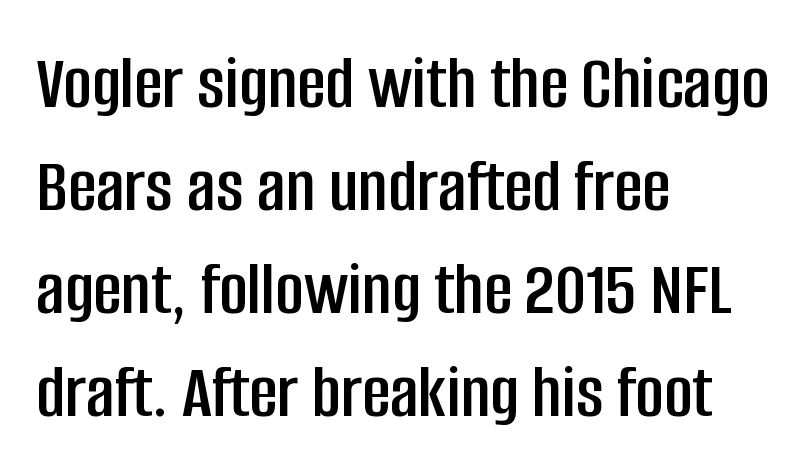
{"serif": "no", "italic": "no", "width": "condensed", "stroke_contrast": "low", "x_height": "large", "monospaced": "no", "underline": "no", "align": "left", "line_spacing": "normal", "line_spacing_ratio": 1.32, "letter_spacing": "normal", "letter_spacing_em": 0.0, "glyph_px": 78}
